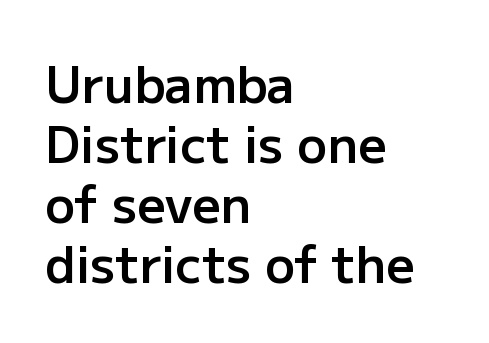
Q: Is the text bold? A: Semi-bold.
Q: Is the text italic (slanted)? A: No, it is upright.
Q: Is the typeface a serif or a sans-serif typeface? A: Sans-serif.
Q: Is the text underlined? A: No.
Q: How is the paragraph aligned? A: Left-aligned.
Q: Is the spacing between letters normal or unusually wide? A: Normal.
Q: Width (condensed, normal, or wide)? A: Normal.
Q: Stroke contrast? A: Low.
Q: x-height? A: Medium.
Q: Monospaced? A: No.
